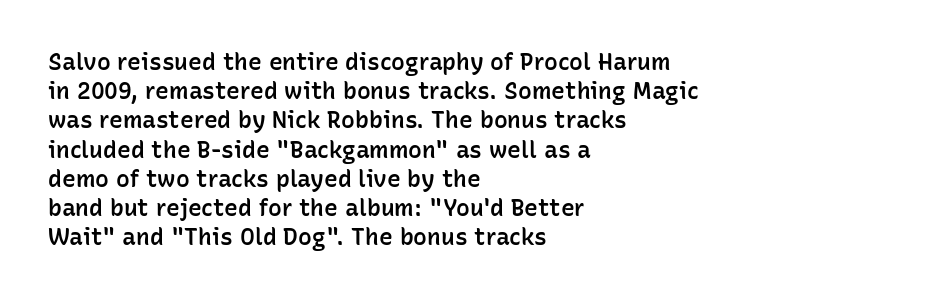
Every row of glyphs begins at an identical x-position on the left. Quick note: not italic, upright. A typesetter would call this zero additional tracking. Check under the words: just untouched page.
